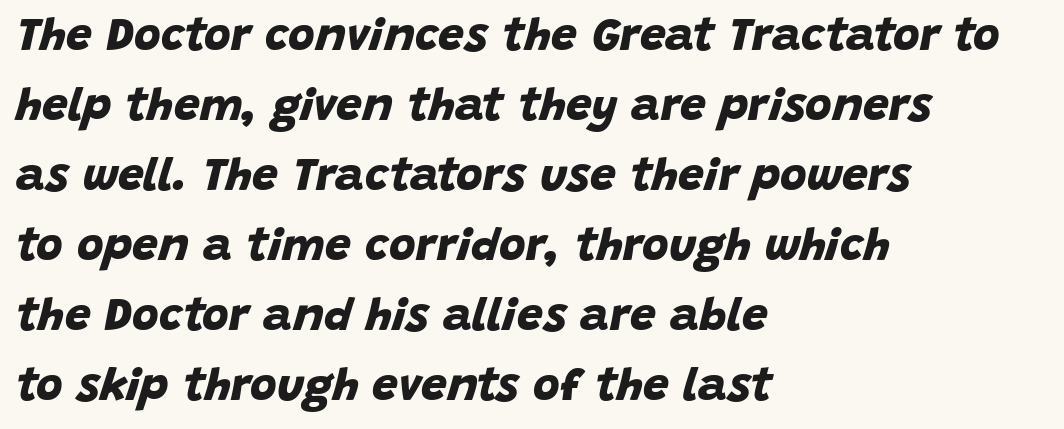
The image shows 46 px bold sans-serif type; set left-aligned, normal line spacing (1.52x), normal letter spacing, not underlined; low stroke contrast and a large x-height.
